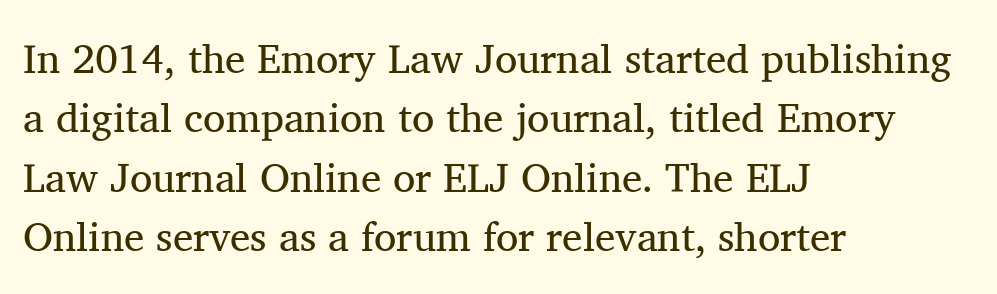
{"serif": "yes", "italic": "no", "bold": "no", "weight": "regular", "width": "normal", "stroke_contrast": "medium", "x_height": "medium", "monospaced": "no", "underline": "no", "align": "left", "line_spacing": "normal", "line_spacing_ratio": 1.45, "letter_spacing": "normal", "letter_spacing_em": 0.0, "glyph_px": 41}
